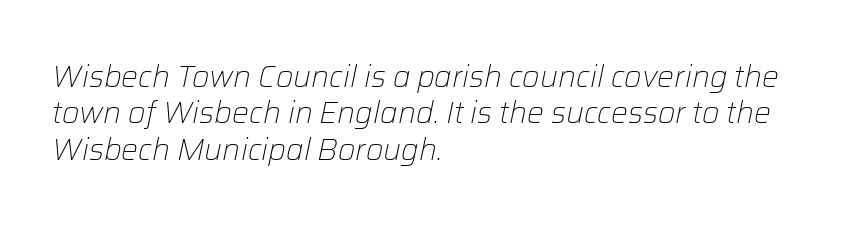
Q: Is the text bold? A: No.
Q: Is the text italic (slanted)? A: Yes, it leans right by about 12 degrees.
Q: Is the text underlined? A: No.
Q: How is the paragraph aligned? A: Left-aligned.
Q: Is the spacing between letters normal or unusually wide? A: Normal.
Q: Width (condensed, normal, or wide)? A: Normal.
Q: Stroke contrast? A: Low.
Q: x-height? A: Medium.
Q: Monospaced? A: No.
